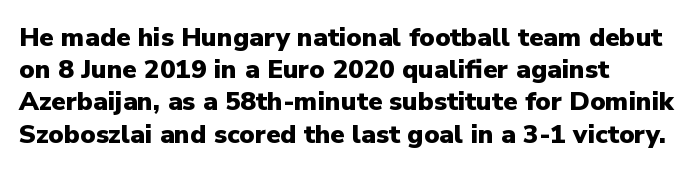
The image shows 26 px bold type, upright; set left-aligned, line spacing 1.24x, normal letter spacing, not underlined.
